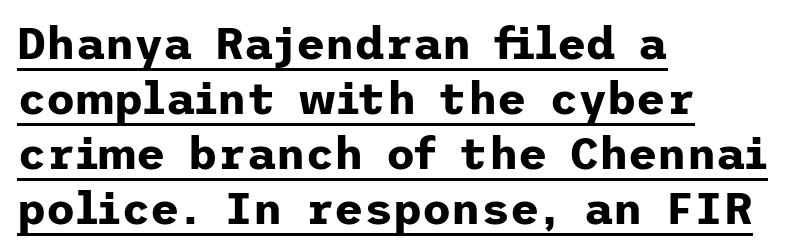
Q: Is the text bold? A: Yes.
Q: Is the text italic (slanted)? A: No, it is upright.
Q: Is the typeface a serif or a sans-serif typeface? A: Sans-serif.
Q: Is the text underlined? A: Yes.
Q: How is the paragraph aligned? A: Left-aligned.
Q: Is the spacing between letters normal or unusually wide? A: Normal.
Q: Width (condensed, normal, or wide)? A: Normal.
Q: Stroke contrast? A: Low.
Q: x-height? A: Medium.
